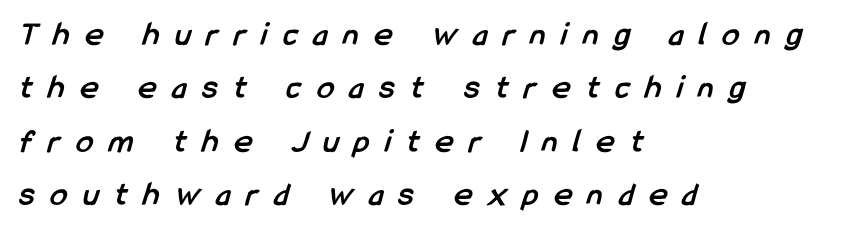
Does the leading feel generous? No, just average. Pretty heavy lettering here — definitely bold. The letters advance in unequal steps, a hallmark of proportional type. Each line starts at the same left margin while the right side varies.
